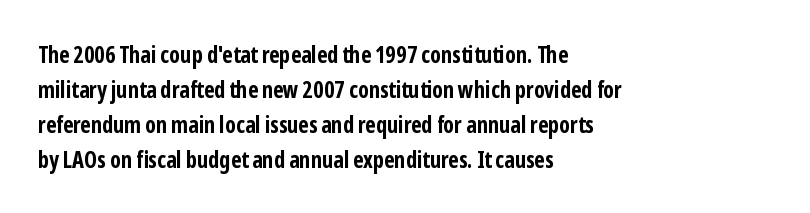
The image shows 23 px bold type, upright; set left-aligned, normal line spacing (1.52x), normal letter spacing, not underlined.
